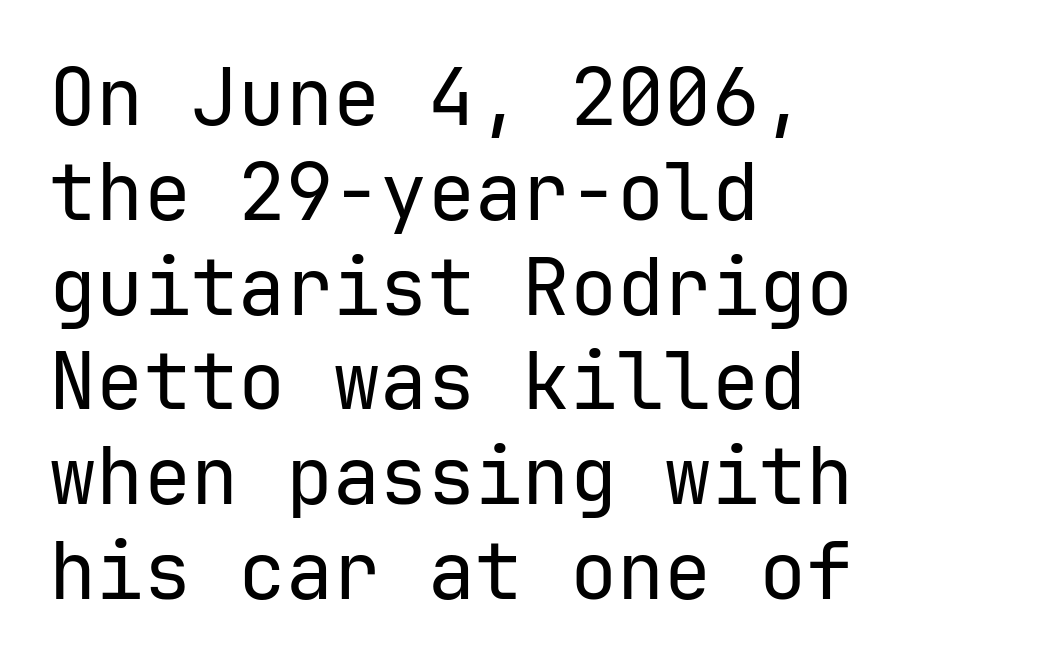
The image shows 79 px regular-weight sans-serif type, upright; set left-aligned, line spacing 1.2x, normal letter spacing, not underlined; low stroke contrast and a medium x-height.
